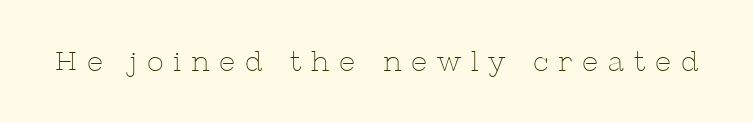
The image shows 28 px thin serif type, upright; set unusually wide letter spacing (+0.35 em), not underlined; low stroke contrast and a medium x-height.
